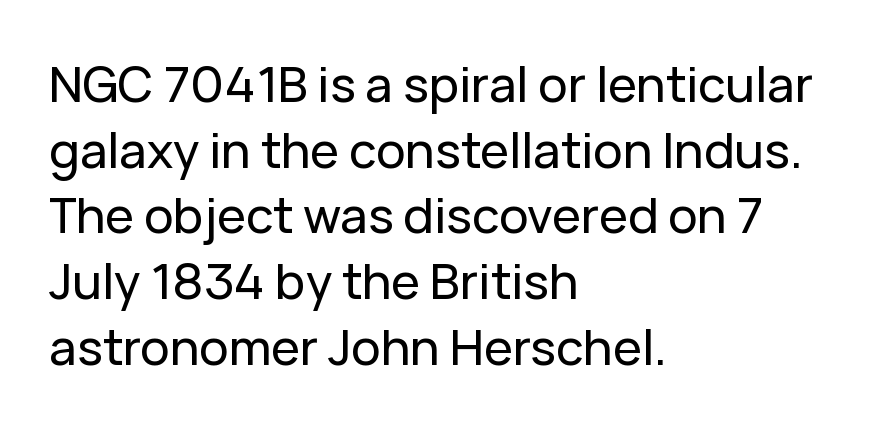
The image shows 49 px sans-serif type, upright; set left-aligned, normal line spacing (1.34x), normal letter spacing, not underlined; low stroke contrast and a medium x-height.
